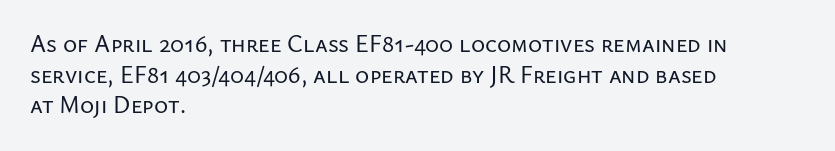
Q: Is the text italic (slanted)? A: No, it is upright.
Q: Is the text underlined? A: No.
Q: How is the paragraph aligned? A: Left-aligned.
Q: Is the spacing between letters normal or unusually wide? A: Normal.
Q: Is the spacing between lines tight, normal or loose? A: Normal.
